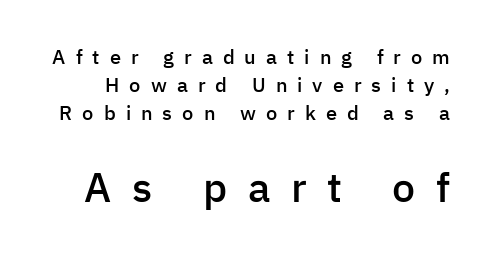
Q: Is the text bold? A: Semi-bold.
Q: Is the text italic (slanted)? A: No, it is upright.
Q: Is the typeface a serif or a sans-serif typeface? A: Sans-serif.
Q: Is the text underlined? A: No.
Q: Is the spacing between letters normal or unusually wide? A: Unusually wide.
Q: Is the spacing between lines tight, normal or loose? A: Normal.
Q: Which block of text is set in a larger size, the first (top) or the second (bottom)? A: The second (bottom) one.
Q: Width (condensed, normal, or wide)? A: Normal.
Q: Stroke contrast? A: Low.
Q: x-height? A: Medium.
Q: Monospaced? A: No.
